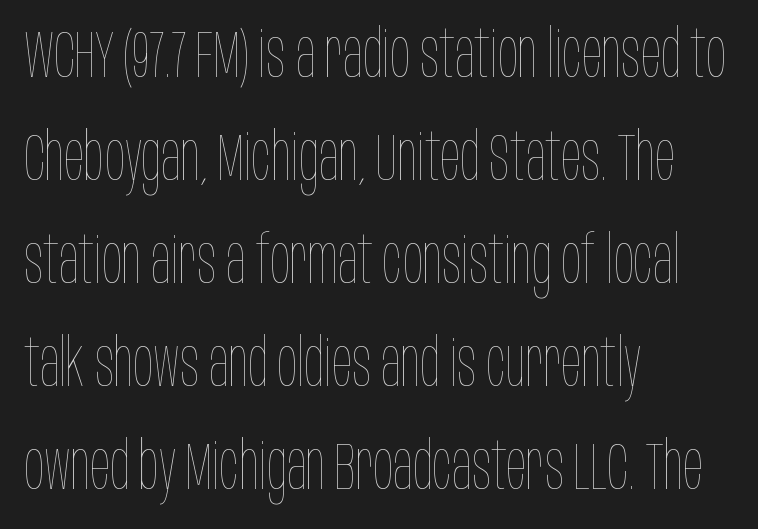
Q: Is the text bold? A: No.
Q: Is the text italic (slanted)? A: No, it is upright.
Q: Is the text underlined? A: No.
Q: How is the paragraph aligned? A: Left-aligned.
Q: Is the spacing between letters normal or unusually wide? A: Normal.
Q: Is the spacing between lines tight, normal or loose? A: Normal.
Q: Width (condensed, normal, or wide)? A: Condensed.
Q: Stroke contrast? A: Low.
Q: x-height? A: Large.
Q: Monospaced? A: No.
